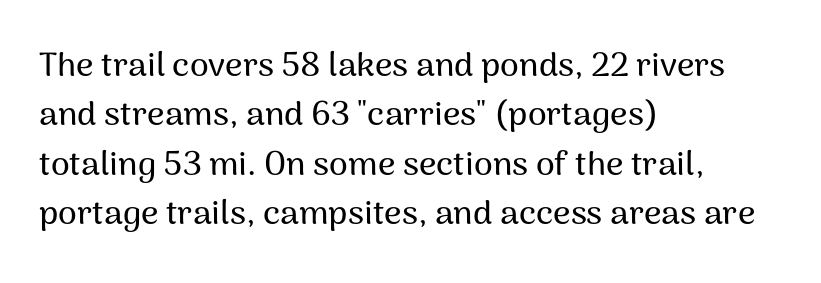
Q: Is the text italic (slanted)? A: No, it is upright.
Q: Is the typeface a serif or a sans-serif typeface? A: Sans-serif.
Q: Is the text underlined? A: No.
Q: How is the paragraph aligned? A: Left-aligned.
Q: Is the spacing between letters normal or unusually wide? A: Normal.
Q: Is the spacing between lines tight, normal or loose? A: Normal.
Q: Width (condensed, normal, or wide)? A: Normal.
Q: Stroke contrast? A: Medium.
Q: x-height? A: Medium.
Q: Monospaced? A: No.
